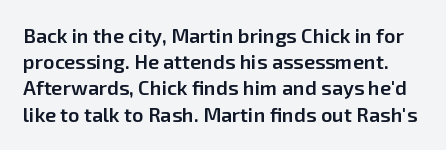
The image shows 20 px text type, upright; set normal line spacing (1.31x), normal letter spacing, not underlined.
